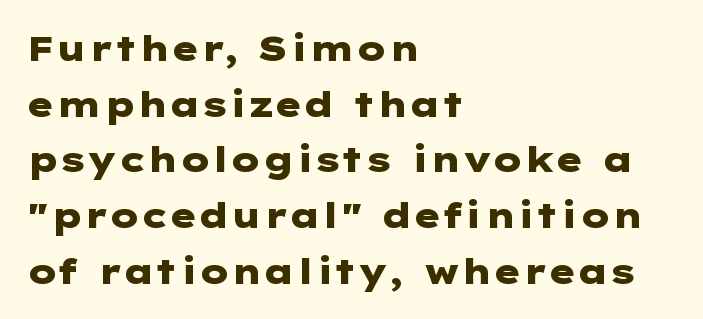
{"serif": "no", "italic": "no", "bold": "yes", "weight": "heavy", "width": "wide", "stroke_contrast": "low", "x_height": "medium", "underline": "no", "align": "left", "line_spacing": "normal", "line_spacing_ratio": 1.59, "letter_spacing": "normal", "letter_spacing_em": 0.0, "glyph_px": 35}
